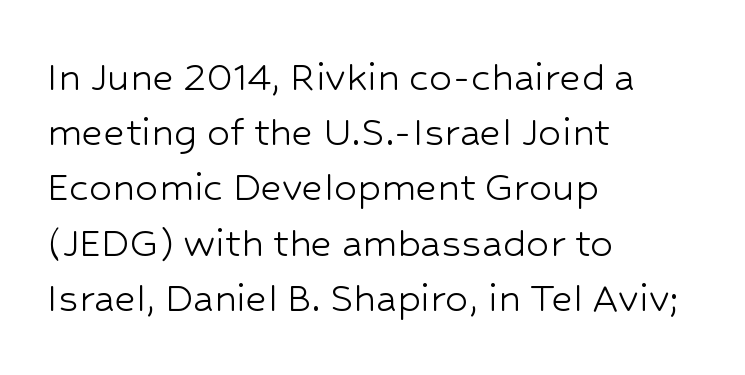
{"serif": "no", "italic": "no", "bold": "no", "weight": "light", "width": "normal", "stroke_contrast": "low", "x_height": "medium", "monospaced": "no", "underline": "no", "align": "left", "line_spacing_ratio": 1.2, "letter_spacing": "normal", "letter_spacing_em": 0.0, "glyph_px": 46}
